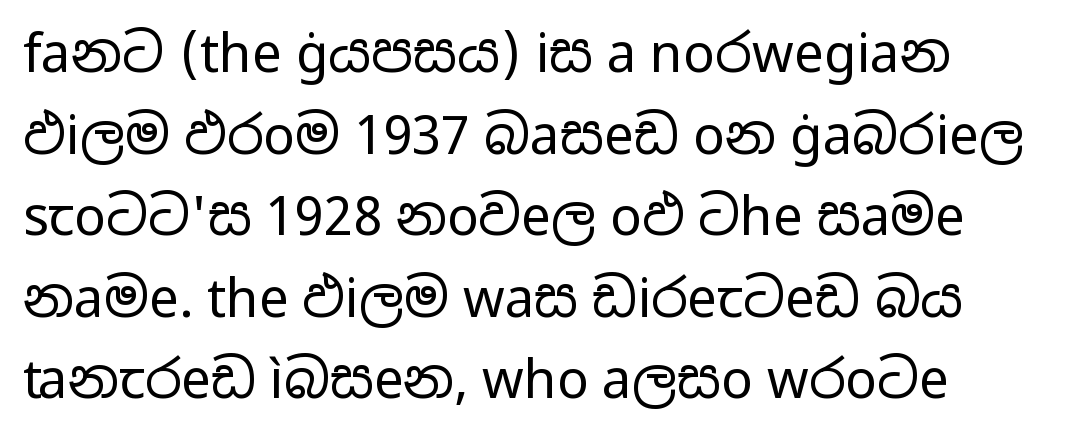
{"serif": "no", "italic": "no", "bold": "no", "weight": "regular", "width": "wide", "stroke_contrast": "low", "x_height": "medium", "monospaced": "no", "underline": "no", "align": "left", "line_spacing": "normal", "line_spacing_ratio": 1.54, "letter_spacing": "normal", "letter_spacing_em": 0.0, "glyph_px": 53}
